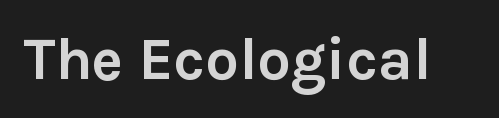
{"serif": "no", "italic": "no", "bold": "yes", "weight": "semibold", "width": "normal", "x_height": "medium", "monospaced": "no", "underline": "no", "letter_spacing": "normal", "letter_spacing_em": 0.0, "glyph_px": 60}
